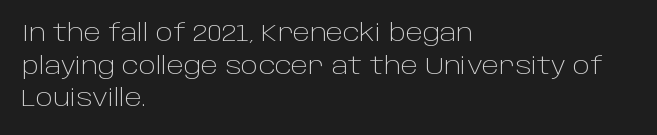
{"italic": "no", "bold": "no", "underline": "no", "align": "left", "line_spacing": "normal", "line_spacing_ratio": 1.42, "letter_spacing": "normal", "letter_spacing_em": 0.0, "glyph_px": 23}
